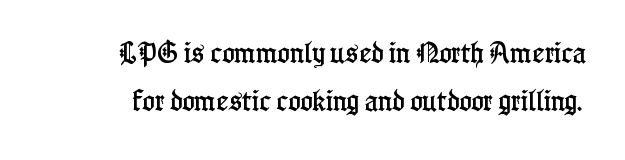
Q: Is the text italic (slanted)? A: No, it is upright.
Q: Is the text underlined? A: No.
Q: Is the spacing between letters normal or unusually wide? A: Normal.
Q: Is the spacing between lines tight, normal or loose? A: Loose.
